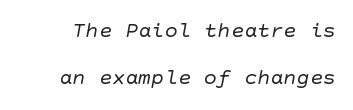
The image shows 22 px text type; set loose line spacing (2.12x), normal letter spacing, not underlined.
